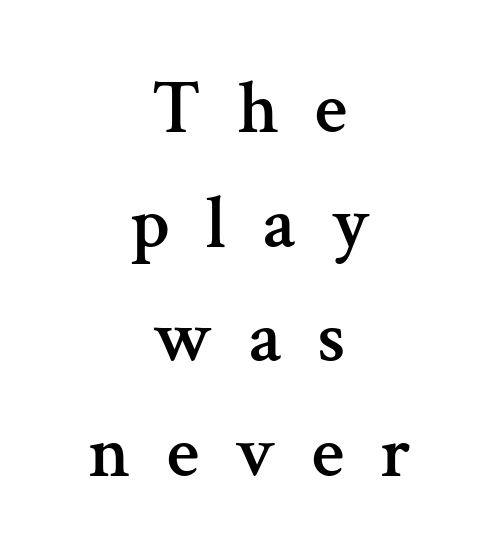
Q: Is the text italic (slanted)? A: No, it is upright.
Q: Is the typeface a serif or a sans-serif typeface? A: Serif.
Q: Is the text underlined? A: No.
Q: How is the paragraph aligned? A: Centered.
Q: Is the spacing between letters normal or unusually wide? A: Unusually wide.
Q: Is the spacing between lines tight, normal or loose? A: Normal.
Q: Width (condensed, normal, or wide)? A: Normal.
Q: Stroke contrast? A: Medium.
Q: x-height? A: Medium.
Q: Monospaced? A: No.
